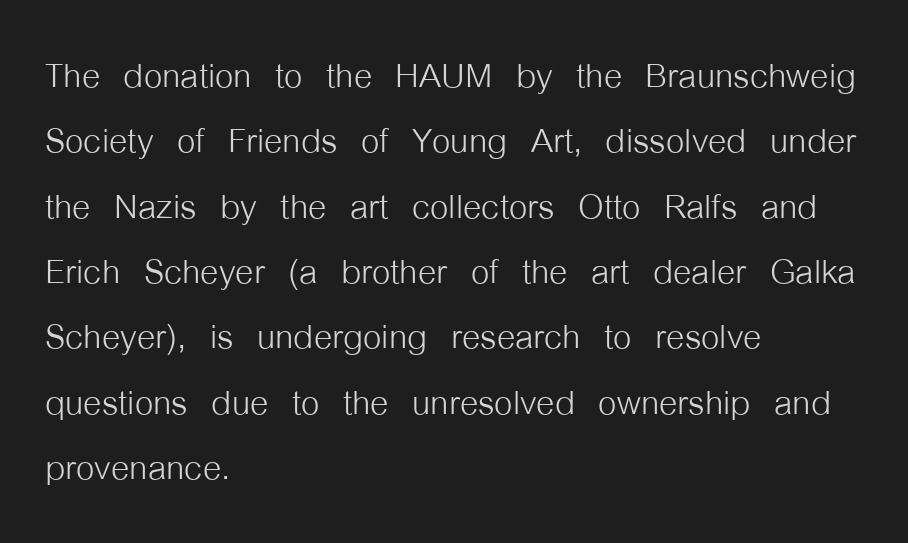
The lines are quadded left. The baseline area is clear. You can tell it's not italic because the verticals are truly vertical. Letter spacing: default. Font category for this specimen: sans-serif. The passage shown is typed in a proportional face where columns would drift.
